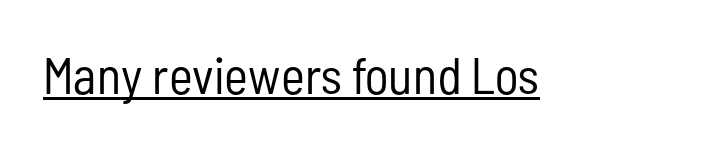
Q: Is the text bold? A: No.
Q: Is the text italic (slanted)? A: No, it is upright.
Q: Is the typeface a serif or a sans-serif typeface? A: Sans-serif.
Q: Is the text underlined? A: Yes.
Q: Is the spacing between letters normal or unusually wide? A: Normal.
Q: Width (condensed, normal, or wide)? A: Condensed.
Q: Stroke contrast? A: Low.
Q: x-height? A: Medium.
Q: Monospaced? A: No.
